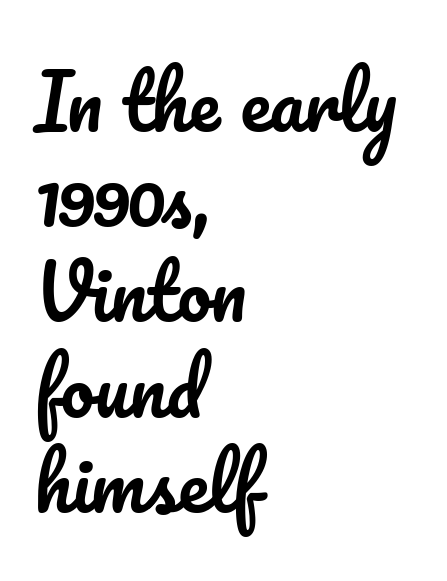
Q: Is the text italic (slanted)? A: Yes.
Q: Is the text underlined? A: No.
Q: How is the paragraph aligned? A: Left-aligned.
Q: Is the spacing between letters normal or unusually wide? A: Normal.
Q: Is the spacing between lines tight, normal or loose? A: Normal.
Q: Width (condensed, normal, or wide)? A: Normal.
Q: Stroke contrast? A: Low.
Q: x-height? A: Small.
Q: Monospaced? A: No.
